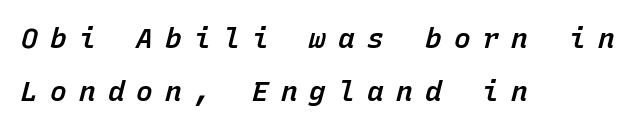
{"italic": "yes", "lean": "right", "slant_degrees": 15, "bold": "semi", "weight": "semibold", "width": "normal", "stroke_contrast": "low", "x_height": "medium", "monospaced": "yes", "underline": "no", "align": "left", "line_spacing_ratio": 1.89, "letter_spacing": "wide", "letter_spacing_em": 0.43, "glyph_px": 28}
